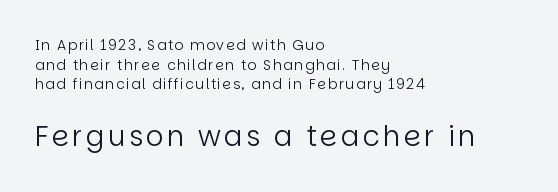
The image shows 28 px regular-weight sans-serif type, upright; set left-aligned, normal line spacing (1.4x), not underlined; the second (bottom) block is 2.0x larger; low stroke contrast and a large x-height.
